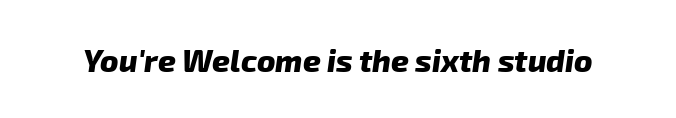
Q: Is the text bold? A: Yes.
Q: Is the typeface a serif or a sans-serif typeface? A: Sans-serif.
Q: Is the text underlined? A: No.
Q: Is the spacing between letters normal or unusually wide? A: Normal.
Q: Width (condensed, normal, or wide)? A: Normal.
Q: Stroke contrast? A: Low.
Q: x-height? A: Medium.
Q: Monospaced? A: No.
